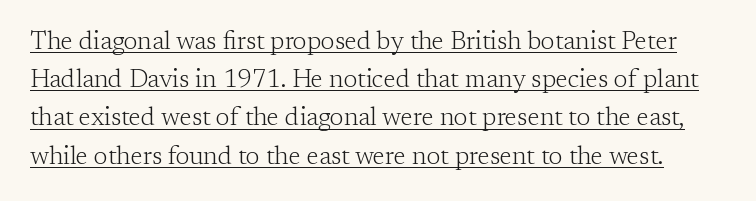
The image shows 25 px text type, upright; set normal line spacing (1.53x), normal letter spacing, underlined.
